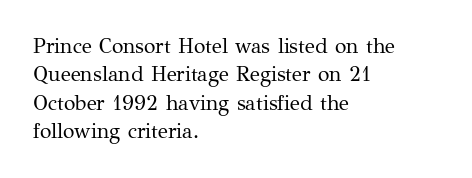
Evenly set lines give the paragraph a standard silhouette. Students, note that the glyphs here touch the page at normal intervals. In terms of posture, this sample is upright. Typeset ragged right — the left edge is the straight one.
